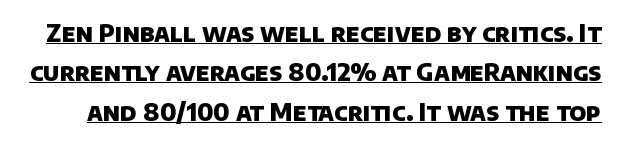
Q: Is the text bold? A: Yes.
Q: Is the text underlined? A: Yes.
Q: Is the spacing between letters normal or unusually wide? A: Normal.
Q: Is the spacing between lines tight, normal or loose? A: Normal.
